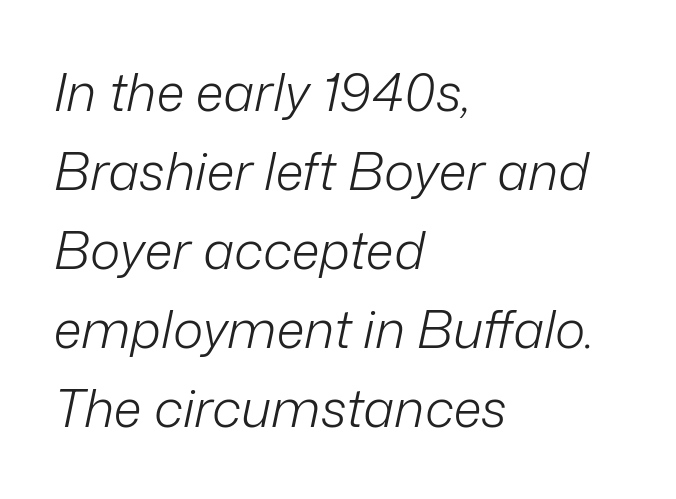
Q: Is the text bold? A: No.
Q: Is the text italic (slanted)? A: Yes, it leans right by about 12 degrees.
Q: Is the text underlined? A: No.
Q: How is the paragraph aligned? A: Left-aligned.
Q: Is the spacing between letters normal or unusually wide? A: Normal.
Q: Is the spacing between lines tight, normal or loose? A: Normal.
Q: Width (condensed, normal, or wide)? A: Normal.
Q: Stroke contrast? A: Low.
Q: x-height? A: Medium.
Q: Monospaced? A: No.
